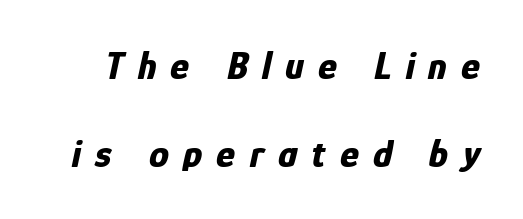
Q: Is the text bold? A: Yes.
Q: Is the text italic (slanted)? A: Yes, it leans right by about 12 degrees.
Q: Is the text underlined? A: No.
Q: Is the spacing between letters normal or unusually wide? A: Unusually wide.
Q: Is the spacing between lines tight, normal or loose? A: Loose.
Q: Width (condensed, normal, or wide)? A: Condensed.
Q: Stroke contrast? A: Low.
Q: x-height? A: Medium.
Q: Monospaced? A: No.
